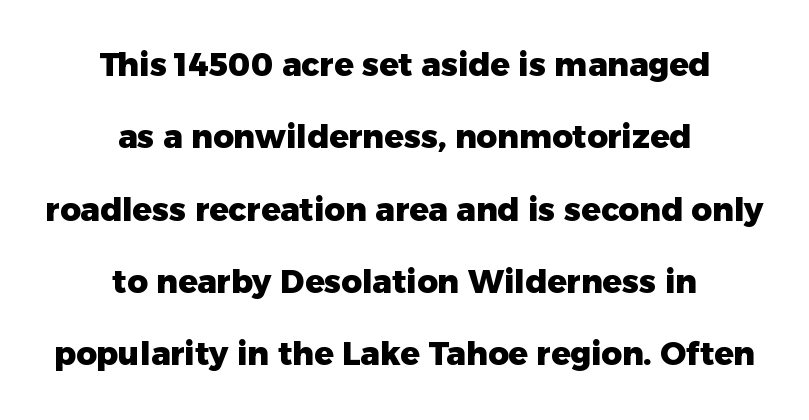
The image shows 32 px heavy sans-serif type, upright; set centered, loose line spacing (2.26x), normal letter spacing, not underlined; low stroke contrast and a medium x-height.
